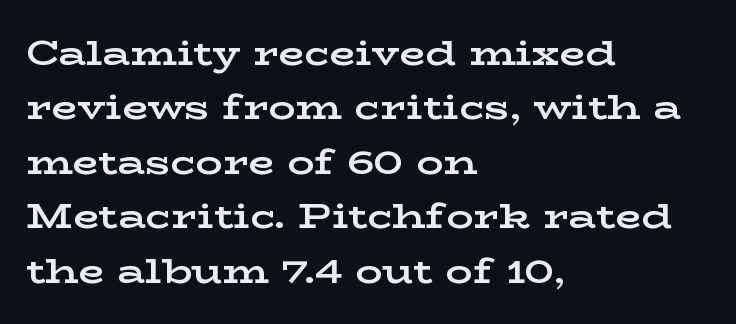
The image shows 34 px bold, wide serif type, upright; set left-aligned, normal line spacing (1.6x), normal letter spacing, not underlined; low stroke contrast and a medium x-height.
